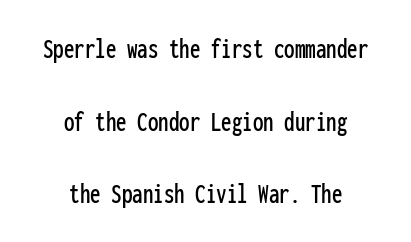
These lines are rendered in a fixed-pitch font. Posture: straight, roman, zero tilt. One glance says open: line gaps are wider than usual. What kind of face is this? One without serifs — a sans. Compared with typical body copy, the letter spacing here is the same. Compared with a flush-left layout, this one balances lines on the center instead.
